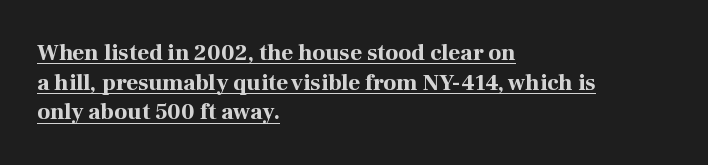
{"italic": "no", "bold": "yes", "underline": "yes", "align": "left", "line_spacing": "normal", "line_spacing_ratio": 1.29, "letter_spacing": "normal", "letter_spacing_em": 0.0, "glyph_px": 23}
